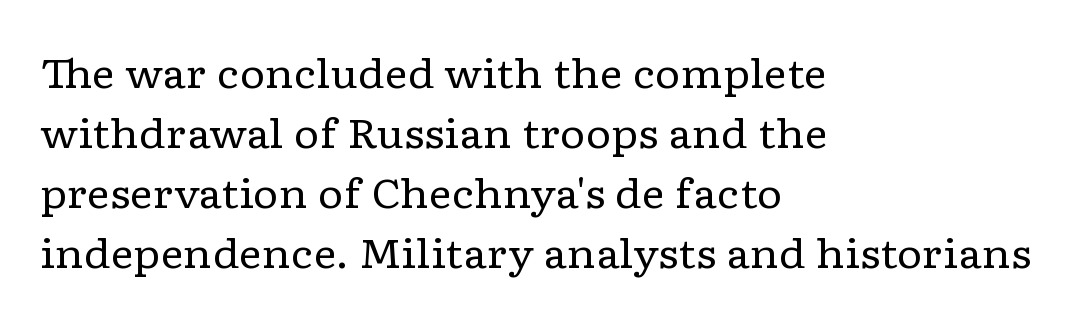
Q: Is the text bold? A: No.
Q: Is the text italic (slanted)? A: No, it is upright.
Q: Is the typeface a serif or a sans-serif typeface? A: Serif.
Q: Is the text underlined? A: No.
Q: How is the paragraph aligned? A: Left-aligned.
Q: Is the spacing between letters normal or unusually wide? A: Normal.
Q: Is the spacing between lines tight, normal or loose? A: Normal.
Q: Width (condensed, normal, or wide)? A: Wide.
Q: Stroke contrast? A: Low.
Q: x-height? A: Medium.
Q: Monospaced? A: No.
